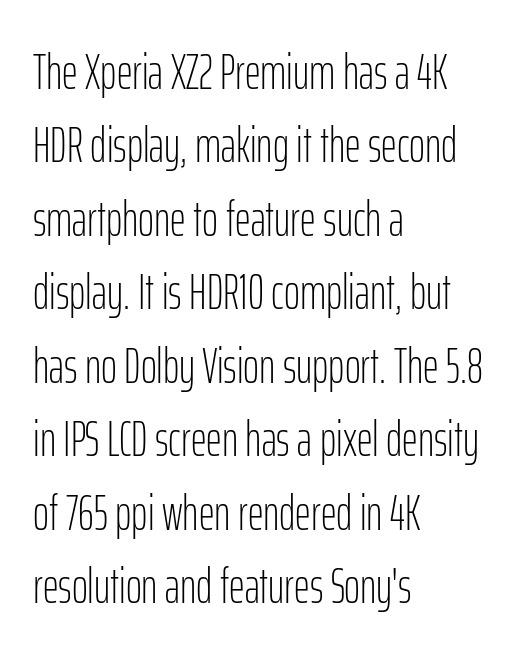
{"serif": "no", "italic": "no", "bold": "no", "weight": "light", "width": "condensed", "stroke_contrast": "low", "x_height": "medium", "monospaced": "no", "underline": "no", "align": "left", "line_spacing": "normal", "line_spacing_ratio": 1.5, "letter_spacing": "normal", "letter_spacing_em": 0.0, "glyph_px": 49}
